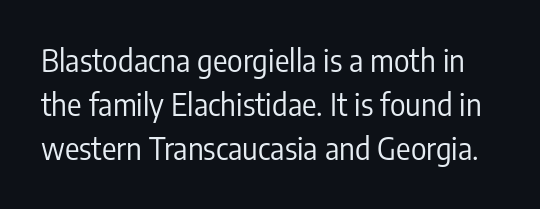
Q: Is the text bold? A: No.
Q: Is the text italic (slanted)? A: No, it is upright.
Q: Is the typeface a serif or a sans-serif typeface? A: Sans-serif.
Q: Is the text underlined? A: No.
Q: Is the spacing between letters normal or unusually wide? A: Normal.
Q: Is the spacing between lines tight, normal or loose? A: Normal.
Q: Width (condensed, normal, or wide)? A: Condensed.
Q: Stroke contrast? A: Low.
Q: x-height? A: Medium.
Q: Monospaced? A: No.
